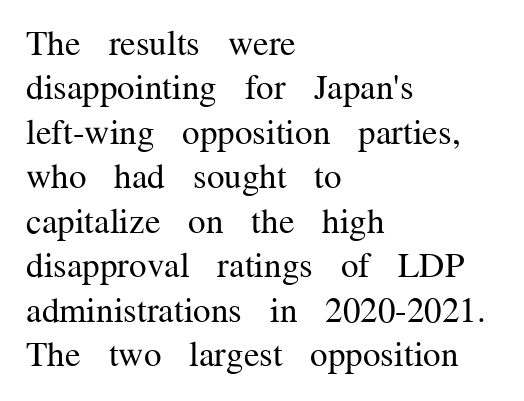
{"serif": "yes", "italic": "no", "bold": "no", "weight": "regular", "width": "normal", "stroke_contrast": "medium", "x_height": "medium", "monospaced": "no", "underline": "no", "align": "left", "line_spacing": "normal", "line_spacing_ratio": 1.27, "letter_spacing": "normal", "letter_spacing_em": 0.0, "glyph_px": 35}
